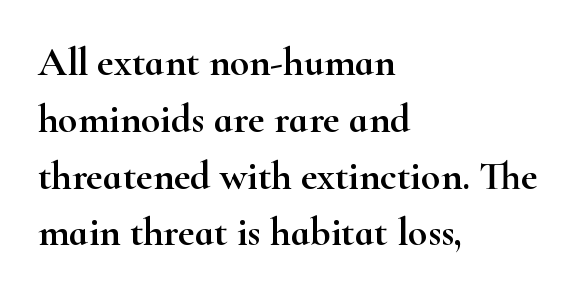
The image shows 40 px wide serif type, upright; set left-aligned, normal line spacing (1.42x), normal letter spacing, not underlined; high stroke contrast and a small x-height.
